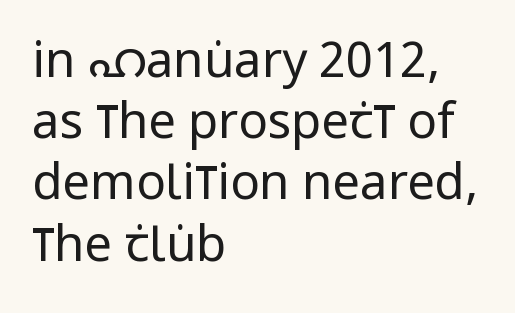
The image shows 49 px regular-weight, condensed sans-serif type, upright; set left-aligned, normal line spacing (1.25x), normal letter spacing, not underlined; low stroke contrast and a large x-height.
